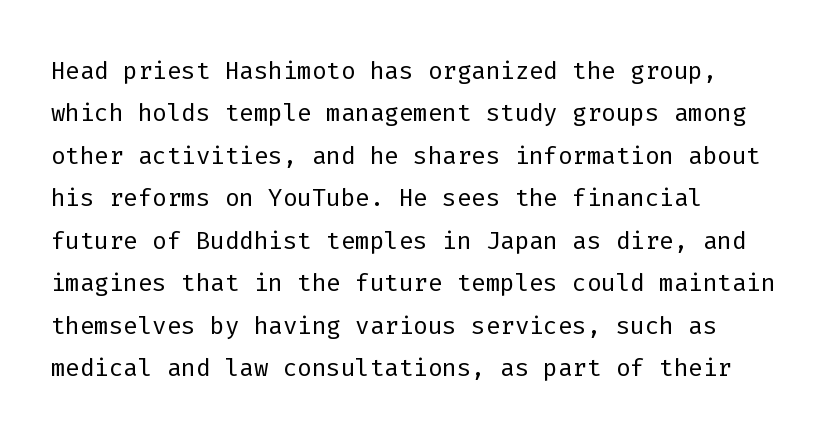
Q: Is the text bold? A: No.
Q: Is the text italic (slanted)? A: No, it is upright.
Q: Is the typeface a serif or a sans-serif typeface? A: Sans-serif.
Q: Is the text underlined? A: No.
Q: How is the paragraph aligned? A: Left-aligned.
Q: Is the spacing between letters normal or unusually wide? A: Normal.
Q: Is the spacing between lines tight, normal or loose? A: Normal.
Q: Width (condensed, normal, or wide)? A: Normal.
Q: Stroke contrast? A: Low.
Q: x-height? A: Medium.
Q: Monospaced? A: Yes.
